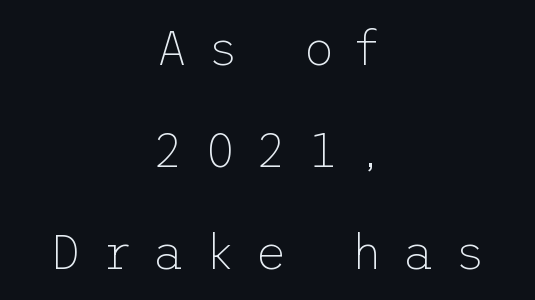
The image shows 49 px thin sans-serif type, upright; set centered, loose line spacing (2.08x), unusually wide letter spacing (+0.4 em), not underlined; low stroke contrast and a medium x-height.
